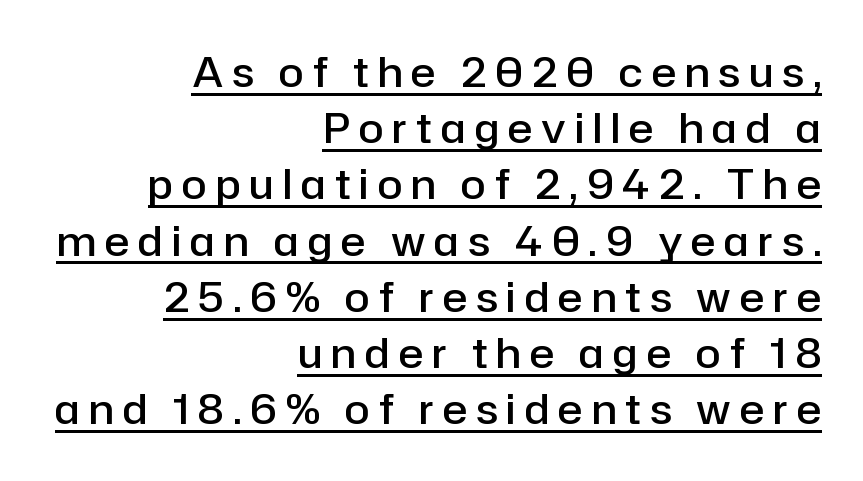
The image shows 41 px semibold sans-serif type, upright; set right-aligned, normal line spacing (1.37x), unusually wide letter spacing (+0.22 em), underlined; low stroke contrast and a medium x-height.
